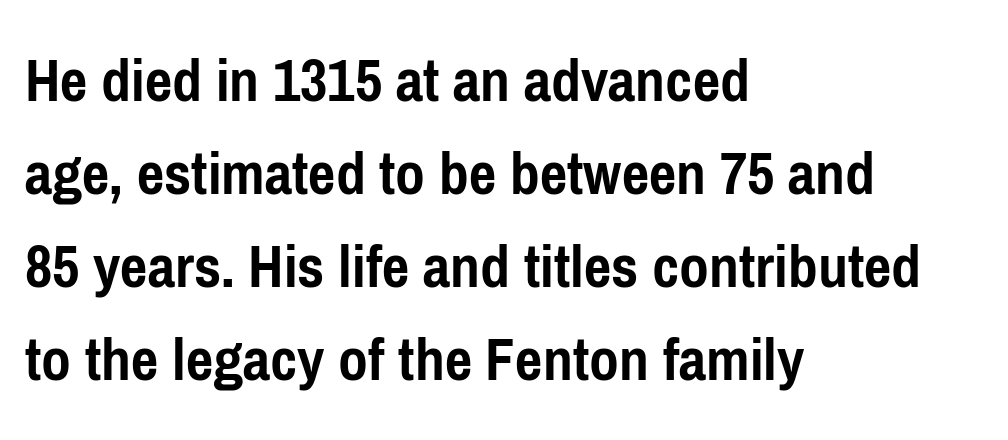
The image shows 65 px semibold, condensed sans-serif type, upright; set left-aligned, normal line spacing (1.43x), normal letter spacing, not underlined; low stroke contrast and a medium x-height.
